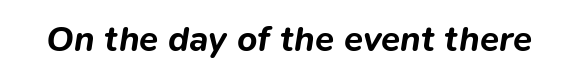
Q: Is the text bold? A: Yes.
Q: Is the text italic (slanted)? A: Yes, it leans right by about 9 degrees.
Q: Is the text underlined? A: No.
Q: Is the spacing between letters normal or unusually wide? A: Normal.
Q: Width (condensed, normal, or wide)? A: Normal.
Q: Stroke contrast? A: Low.
Q: x-height? A: Medium.
Q: Monospaced? A: No.
